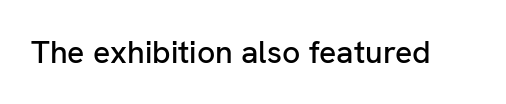
Rendered with straight, roman letterforms. You could not count columns in this text — the font is proportionally spaced. Rule under the text: the space is simply empty. The letters carry no serifs — their stems end cleanly without finishing strokes. This sample uses plain, unmodified letter spacing.
